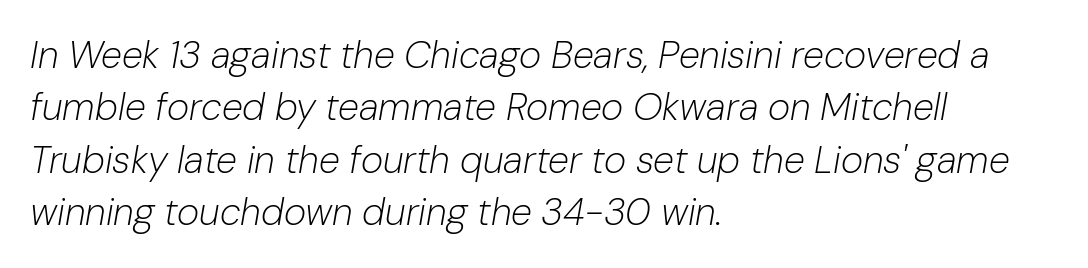
The specimen omits any rule beneath the text block's lines. The letters look calm and open, with moderate or lighter stems. The face used here is proportionally spaced, like ordinary book or web type. A typesetter would call this leading conventional body-copy spacing.
